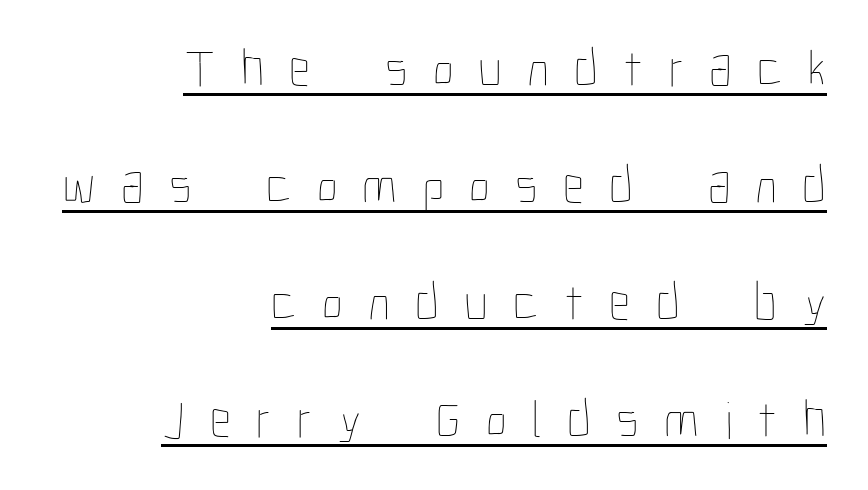
{"italic": "no", "bold": "no", "weight": "thin", "width": "condensed", "stroke_contrast": "low", "x_height": "medium", "monospaced": "no", "underline": "yes", "align": "right", "line_spacing": "loose", "line_spacing_ratio": 2.21, "letter_spacing": "wide", "letter_spacing_em": 0.48, "glyph_px": 53}
